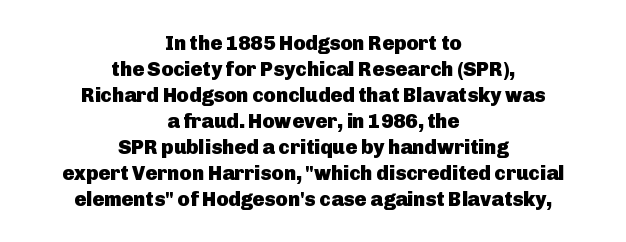
The image shows 20 px bold type, upright; set centered, normal line spacing (1.3x), normal letter spacing, not underlined.
